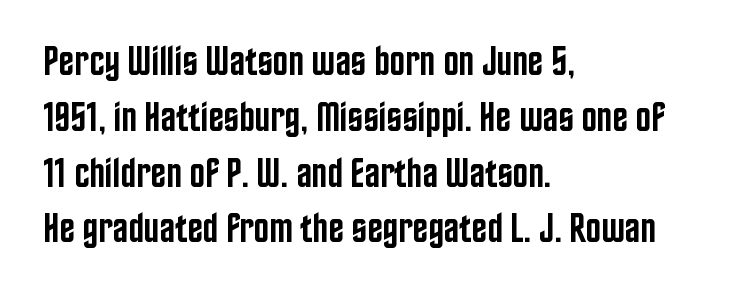
A bit beefed up — I'd call it semibold rather than bold. Think of a printed novel: that variable character pitch is what you see here. Notice how the passage keeps a crisp vertical edge on the left only. Is there any slant? The stems are plumb.
